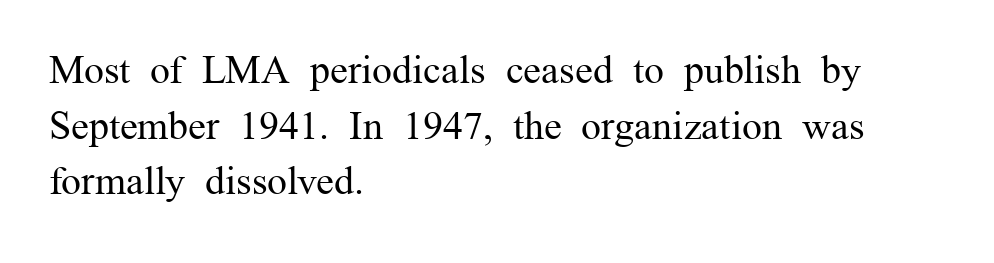
The area under the type is left untouched. Honestly, the row spacing looks completely unremarkable. This is roman type, the default non-slanted kind. The type family on display is of the serif kind. Leftover space on each line is placed entirely after the last word.
